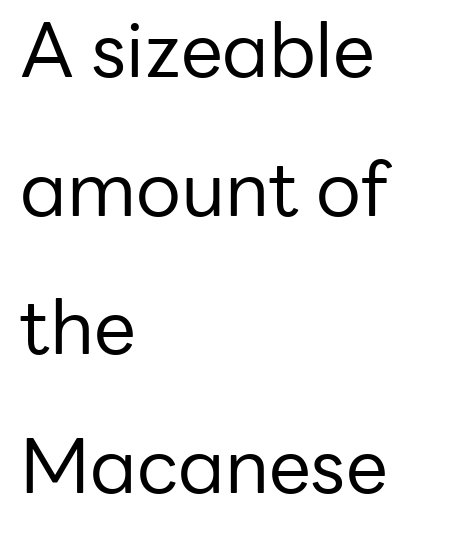
Q: Is the text bold? A: No.
Q: Is the text italic (slanted)? A: No, it is upright.
Q: Is the typeface a serif or a sans-serif typeface? A: Sans-serif.
Q: Is the text underlined? A: No.
Q: How is the paragraph aligned? A: Left-aligned.
Q: Is the spacing between letters normal or unusually wide? A: Normal.
Q: Width (condensed, normal, or wide)? A: Normal.
Q: Stroke contrast? A: Low.
Q: x-height? A: Medium.
Q: Monospaced? A: No.
